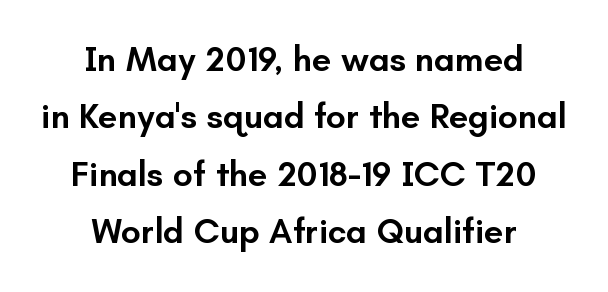
Q: Is the text bold? A: Semi-bold.
Q: Is the text italic (slanted)? A: No, it is upright.
Q: Is the typeface a serif or a sans-serif typeface? A: Sans-serif.
Q: Is the text underlined? A: No.
Q: How is the paragraph aligned? A: Centered.
Q: Is the spacing between letters normal or unusually wide? A: Normal.
Q: Is the spacing between lines tight, normal or loose? A: Normal.
Q: Width (condensed, normal, or wide)? A: Normal.
Q: Stroke contrast? A: Low.
Q: x-height? A: Small.
Q: Monospaced? A: No.
